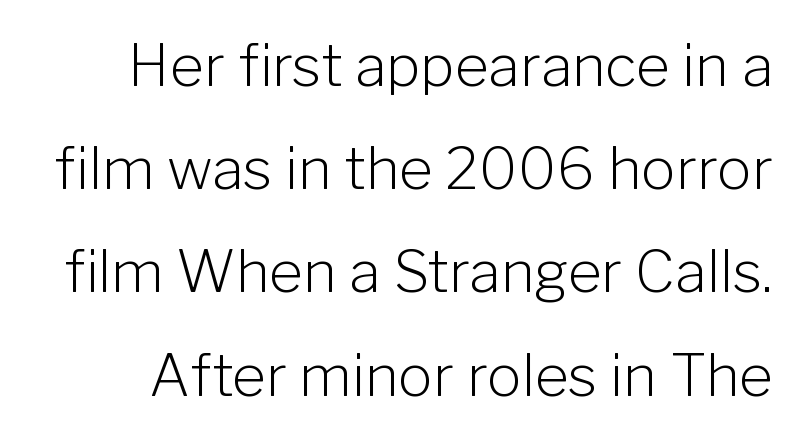
{"serif": "no", "italic": "no", "bold": "no", "weight": "light", "width": "normal", "stroke_contrast": "low", "x_height": "medium", "monospaced": "no", "underline": "no", "line_spacing_ratio": 1.78, "letter_spacing": "normal", "letter_spacing_em": 0.0, "glyph_px": 58}
